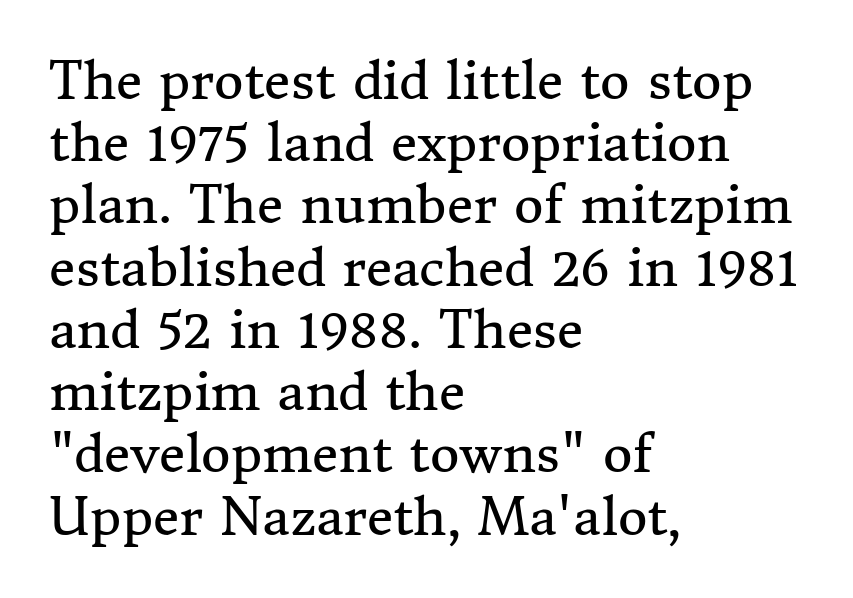
Does extra space separate the letters? No, they use regular spacing. These lines stack with their left ends in a neat column. In terms of letterform style, serifs are clearly present. The passage shown is not underscored anywhere.
